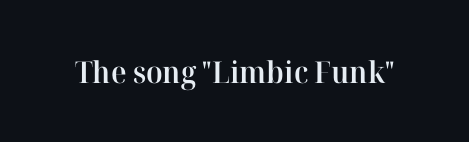
The image shows 30 px semibold serif type, upright; set normal letter spacing, not underlined; high stroke contrast and a medium x-height.
